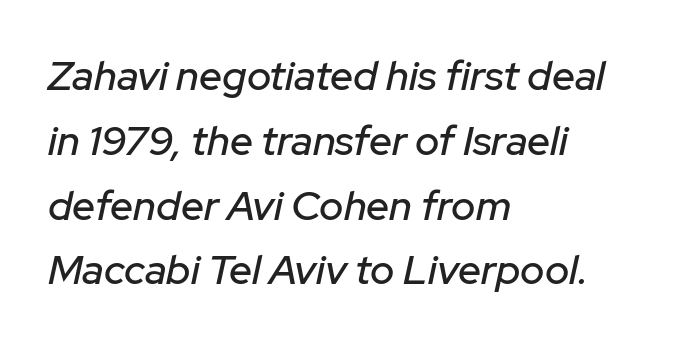
Q: Is the text italic (slanted)? A: Yes, it leans right by about 12 degrees.
Q: Is the text underlined? A: No.
Q: How is the paragraph aligned? A: Left-aligned.
Q: Is the spacing between letters normal or unusually wide? A: Normal.
Q: Is the spacing between lines tight, normal or loose? A: Normal.
Q: Width (condensed, normal, or wide)? A: Normal.
Q: Stroke contrast? A: Low.
Q: x-height? A: Medium.
Q: Monospaced? A: No.
